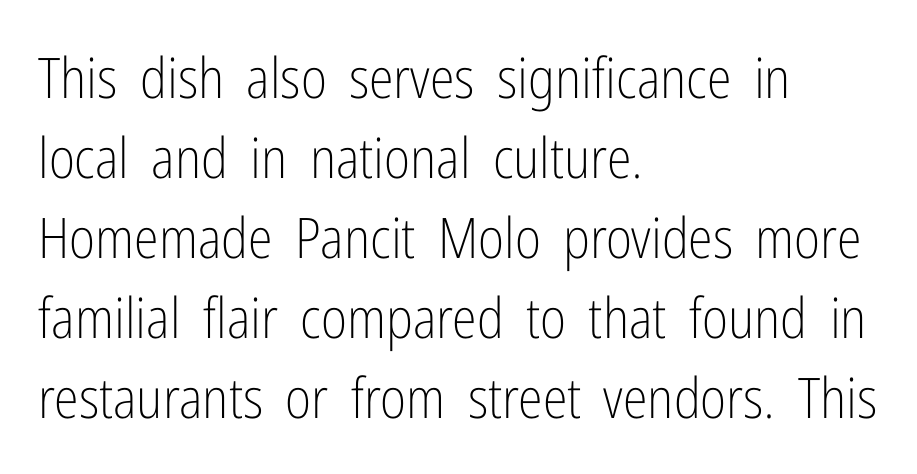
Q: Is the text bold? A: No.
Q: Is the text italic (slanted)? A: No, it is upright.
Q: Is the typeface a serif or a sans-serif typeface? A: Sans-serif.
Q: Is the text underlined? A: No.
Q: How is the paragraph aligned? A: Left-aligned.
Q: Is the spacing between letters normal or unusually wide? A: Normal.
Q: Is the spacing between lines tight, normal or loose? A: Normal.
Q: Width (condensed, normal, or wide)? A: Condensed.
Q: Stroke contrast? A: Low.
Q: x-height? A: Medium.
Q: Monospaced? A: No.
